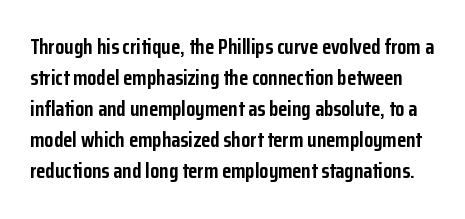
Each row of text sits above clean, open space. Designer's note — italics off, roman on. Letter spacing: default. Honestly, the row spacing looks completely unremarkable. Pretty heavy lettering here — definitely bold.
